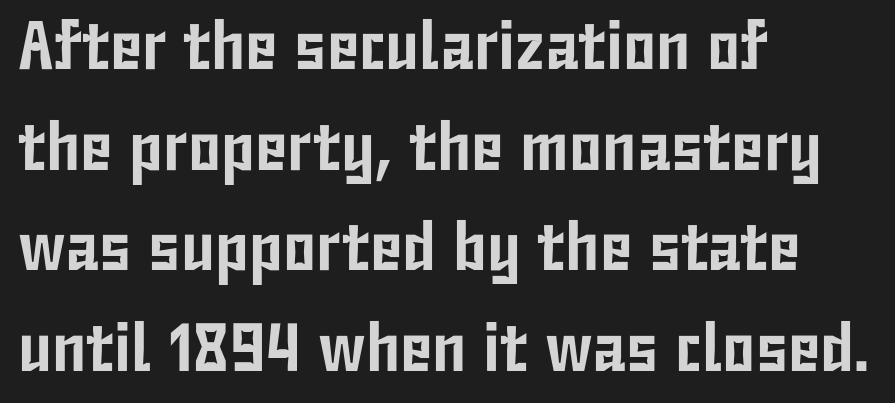
Q: Is the text italic (slanted)? A: No, it is upright.
Q: Is the typeface a serif or a sans-serif typeface? A: Sans-serif.
Q: Is the text underlined? A: No.
Q: How is the paragraph aligned? A: Left-aligned.
Q: Is the spacing between letters normal or unusually wide? A: Normal.
Q: Is the spacing between lines tight, normal or loose? A: Normal.
Q: Width (condensed, normal, or wide)? A: Condensed.
Q: Stroke contrast? A: Low.
Q: x-height? A: Medium.
Q: Monospaced? A: No.
